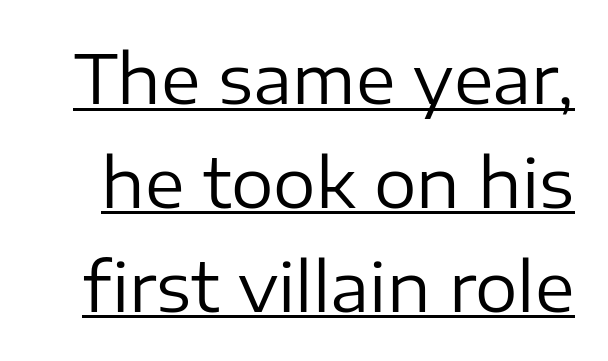
Q: Is the text bold? A: No.
Q: Is the text italic (slanted)? A: No, it is upright.
Q: Is the typeface a serif or a sans-serif typeface? A: Sans-serif.
Q: Is the text underlined? A: Yes.
Q: Is the spacing between letters normal or unusually wide? A: Normal.
Q: Is the spacing between lines tight, normal or loose? A: Normal.
Q: Width (condensed, normal, or wide)? A: Normal.
Q: Stroke contrast? A: Low.
Q: x-height? A: Medium.
Q: Monospaced? A: No.
